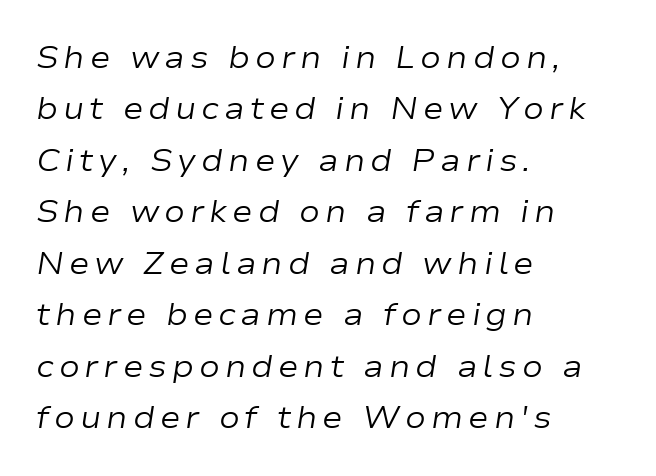
The text carries the slant typical of an italic or oblique font. The passage shown is typed in a proportional face where columns would drift. Heaviness? Minimal to ordinary, like unemphasized prose. How would I describe the line gaps? Plain and ordinary. The foot of each line stays bare and open.
